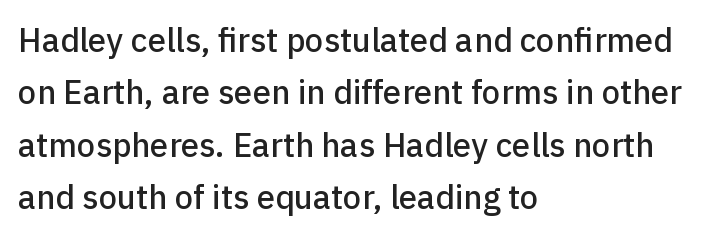
Q: Is the text italic (slanted)? A: No, it is upright.
Q: Is the typeface a serif or a sans-serif typeface? A: Sans-serif.
Q: Is the text underlined? A: No.
Q: How is the paragraph aligned? A: Left-aligned.
Q: Is the spacing between letters normal or unusually wide? A: Normal.
Q: Is the spacing between lines tight, normal or loose? A: Normal.
Q: Width (condensed, normal, or wide)? A: Normal.
Q: Stroke contrast? A: Low.
Q: x-height? A: Medium.
Q: Monospaced? A: No.
